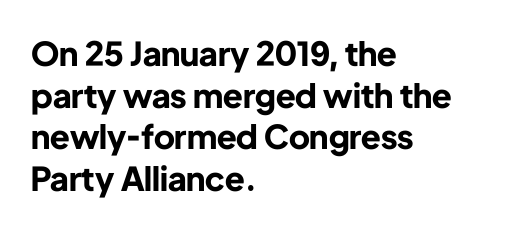
The letters carry no serifs — their stems end cleanly without finishing strokes. This rendering leaves character spacing at its baseline value. The lettering holds an erect, upright posture throughout. Quick note: underline off. The rendering uses a bold face; every stroke is thick and dark. Leading: standard.
